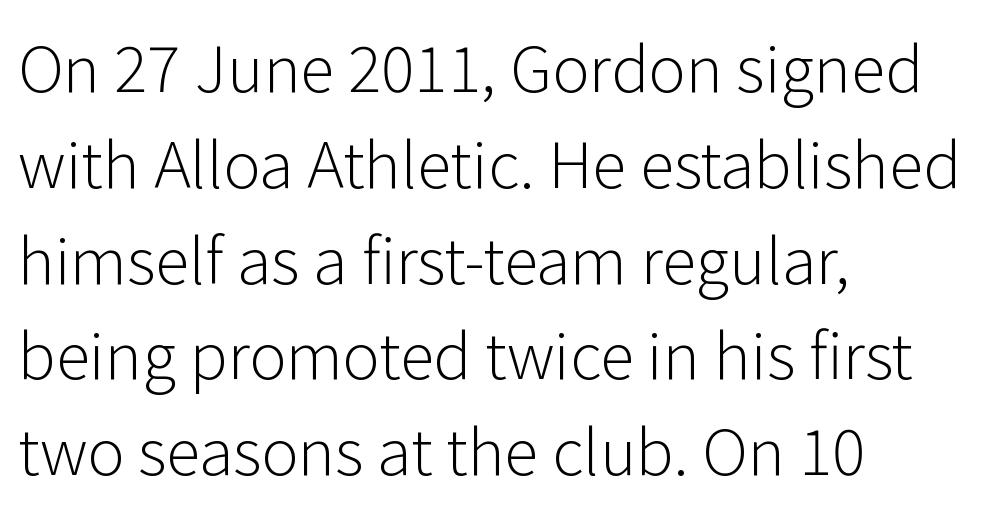
{"serif": "no", "italic": "no", "bold": "no", "weight": "light", "width": "normal", "stroke_contrast": "low", "x_height": "medium", "monospaced": "no", "underline": "no", "align": "left", "line_spacing": "normal", "line_spacing_ratio": 1.52, "letter_spacing": "normal", "letter_spacing_em": 0.0, "glyph_px": 63}
